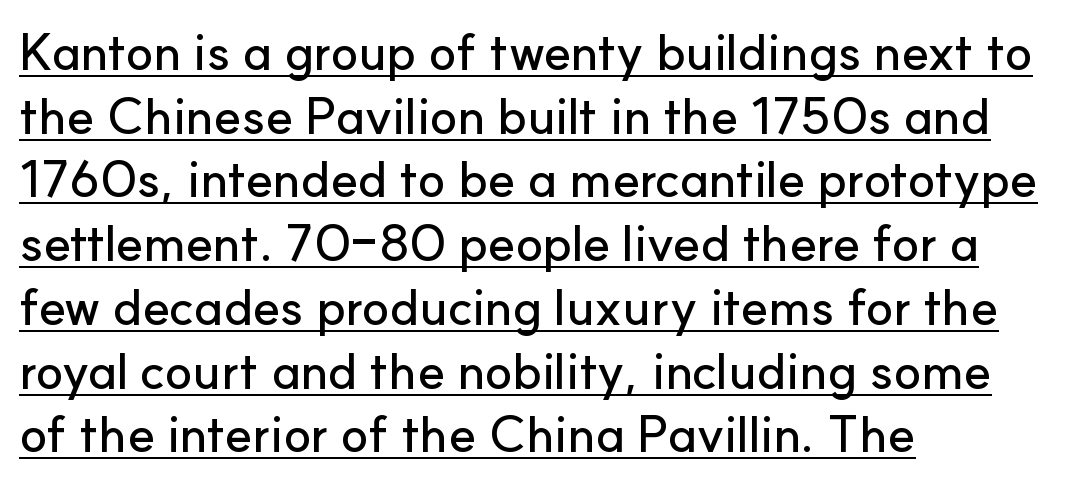
Q: Is the text italic (slanted)? A: No, it is upright.
Q: Is the typeface a serif or a sans-serif typeface? A: Sans-serif.
Q: Is the text underlined? A: Yes.
Q: How is the paragraph aligned? A: Left-aligned.
Q: Is the spacing between letters normal or unusually wide? A: Normal.
Q: Is the spacing between lines tight, normal or loose? A: Normal.
Q: Width (condensed, normal, or wide)? A: Normal.
Q: Stroke contrast? A: Low.
Q: x-height? A: Small.
Q: Monospaced? A: No.
